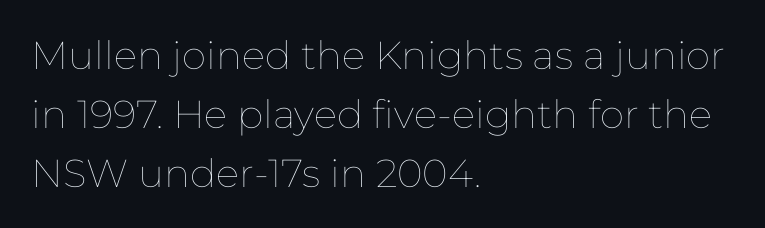
The area under the type is left untouched. The font sits on the lighter half of the weight spectrum, regular included. Caption: standard tracking, unaltered. The face used here is proportionally spaced, like ordinary book or web type. Every character sits straight up, as roman type does. Which margin do the lines hug? The left one — the right edge is uneven.
